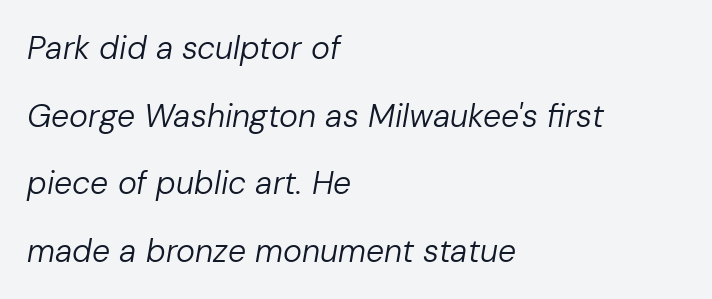
The image shows 32 px regular-weight type, italic (leaning right); set left-aligned, loose line spacing (2.11x), normal letter spacing, not underlined; low stroke contrast and a medium x-height.
